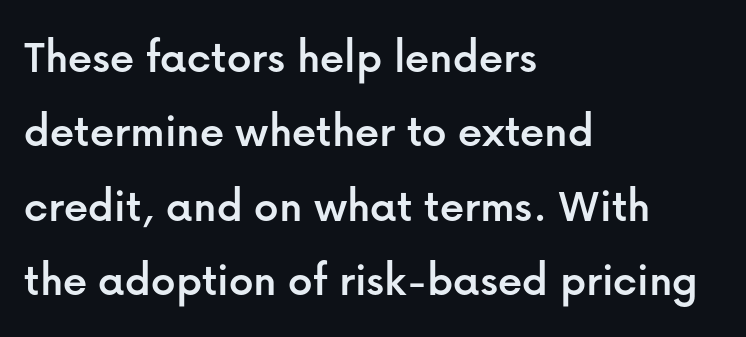
Q: Is the text italic (slanted)? A: No, it is upright.
Q: Is the typeface a serif or a sans-serif typeface? A: Sans-serif.
Q: Is the text underlined? A: No.
Q: How is the paragraph aligned? A: Left-aligned.
Q: Is the spacing between letters normal or unusually wide? A: Normal.
Q: Is the spacing between lines tight, normal or loose? A: Normal.
Q: Width (condensed, normal, or wide)? A: Normal.
Q: Stroke contrast? A: Low.
Q: x-height? A: Medium.
Q: Monospaced? A: No.
